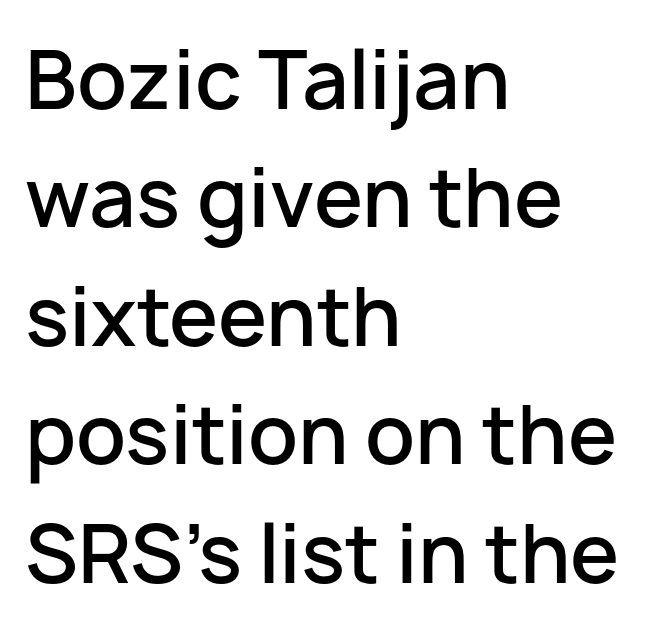
The image shows 79 px semibold sans-serif type, upright; set left-aligned, normal line spacing (1.5x), normal letter spacing, not underlined; low stroke contrast and a medium x-height.
